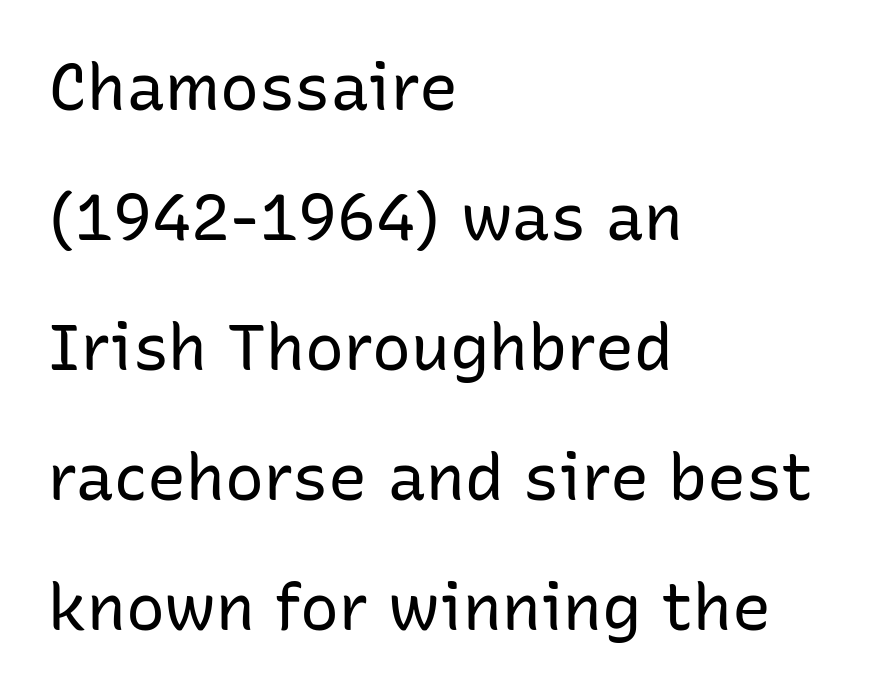
{"serif": "no", "italic": "no", "bold": "no", "weight": "regular", "width": "normal", "stroke_contrast": "low", "x_height": "medium", "monospaced": "no", "underline": "no", "align": "left", "line_spacing": "loose", "line_spacing_ratio": 2.0, "letter_spacing": "normal", "letter_spacing_em": 0.0, "glyph_px": 65}
